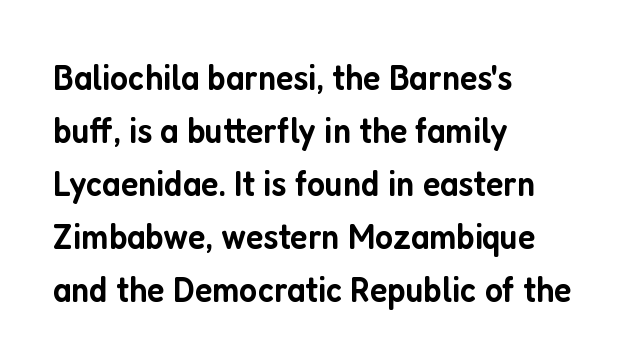
Q: Is the text bold? A: Semi-bold.
Q: Is the text italic (slanted)? A: No, it is upright.
Q: Is the typeface a serif or a sans-serif typeface? A: Sans-serif.
Q: Is the text underlined? A: No.
Q: How is the paragraph aligned? A: Left-aligned.
Q: Is the spacing between letters normal or unusually wide? A: Normal.
Q: Is the spacing between lines tight, normal or loose? A: Normal.
Q: Width (condensed, normal, or wide)? A: Condensed.
Q: Stroke contrast? A: Low.
Q: x-height? A: Medium.
Q: Monospaced? A: No.
